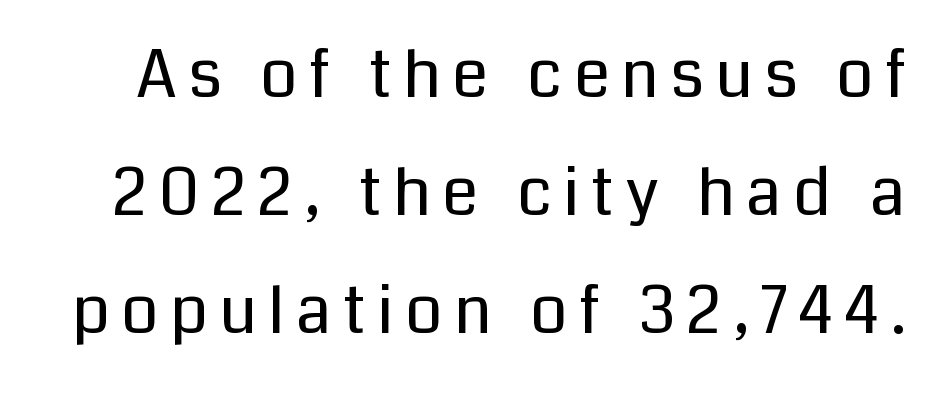
{"serif": "no", "italic": "no", "bold": "no", "weight": "regular", "width": "normal", "stroke_contrast": "low", "x_height": "medium", "monospaced": "no", "underline": "no", "line_spacing_ratio": 1.79, "glyph_px": 66}
